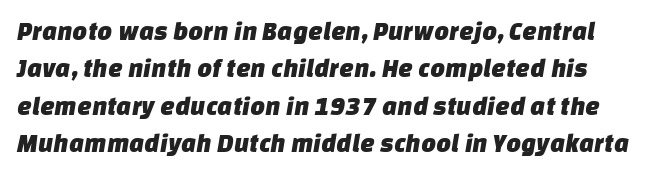
Honestly, the letter spacing is just normal — you wouldn't notice it. If you measured baseline to baseline, you'd find a middling distance. Just letters on the line, the space beneath them empty.
